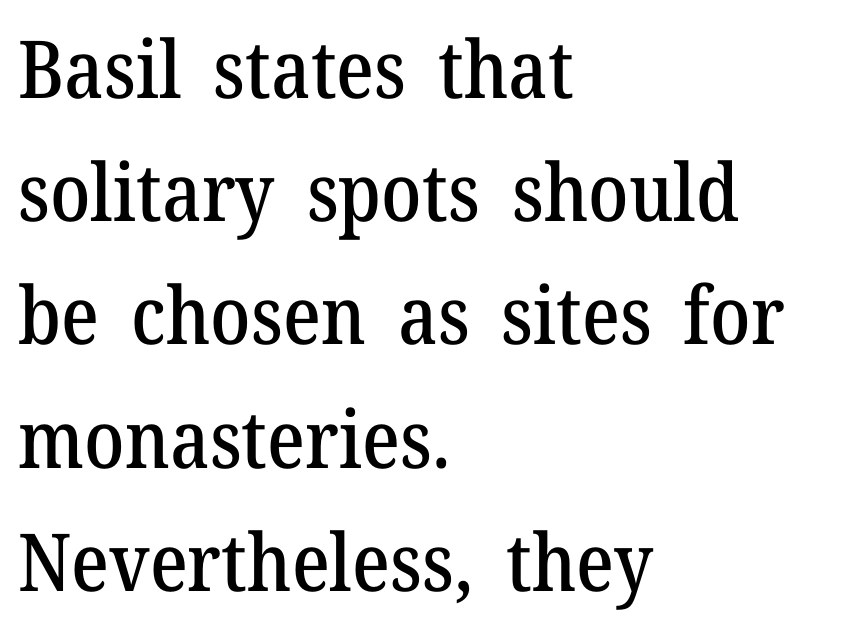
Students, observe: this is what conventionally led text looks like. The horizontal fit of the characters is conventional and even. Is the block centered? No — it sits flush against the left margin. Each letter keeps its own natural width here, so spacing adapts to shape. Descender tails drop into unmarked territory. What kind of face is this? One with serifs.
